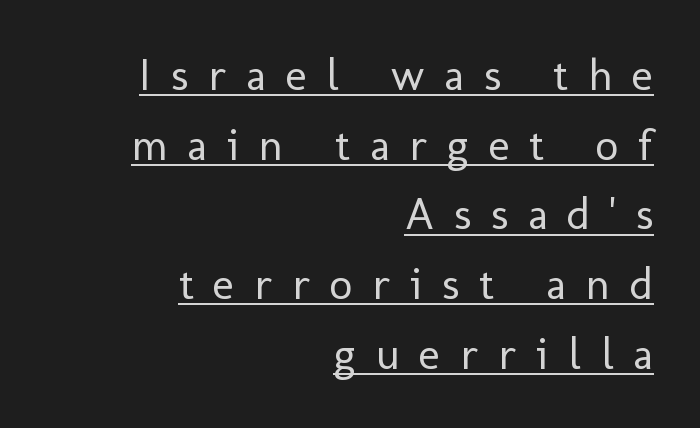
The image shows 45 px regular-weight sans-serif type, upright; set right-aligned, normal line spacing (1.55x), unusually wide letter spacing (+0.44 em), underlined; low stroke contrast and a medium x-height.
